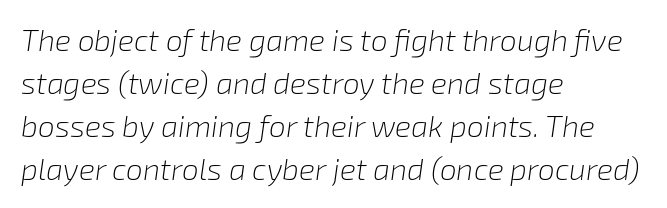
The image shows 30 px light type, italic (leaning right); set left-aligned, normal line spacing (1.43x), normal letter spacing, not underlined; low stroke contrast and a medium x-height.
